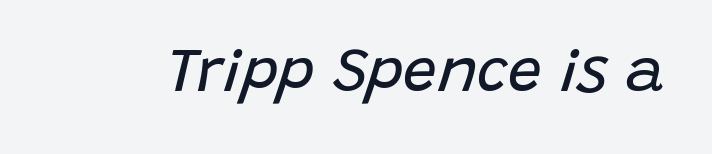
{"italic": "yes", "lean": "right", "slant_degrees": 15, "bold": "no", "weight": "regular", "width": "normal", "stroke_contrast": "low", "x_height": "large", "monospaced": "no", "underline": "no", "letter_spacing": "normal", "letter_spacing_em": 0.0, "glyph_px": 60}
